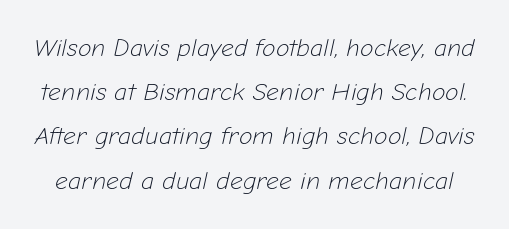
{"italic": "yes", "lean": "right", "slant_degrees": 12, "bold": "no", "underline": "no", "line_spacing_ratio": 1.77, "letter_spacing": "normal", "letter_spacing_em": 0.0, "glyph_px": 25}
